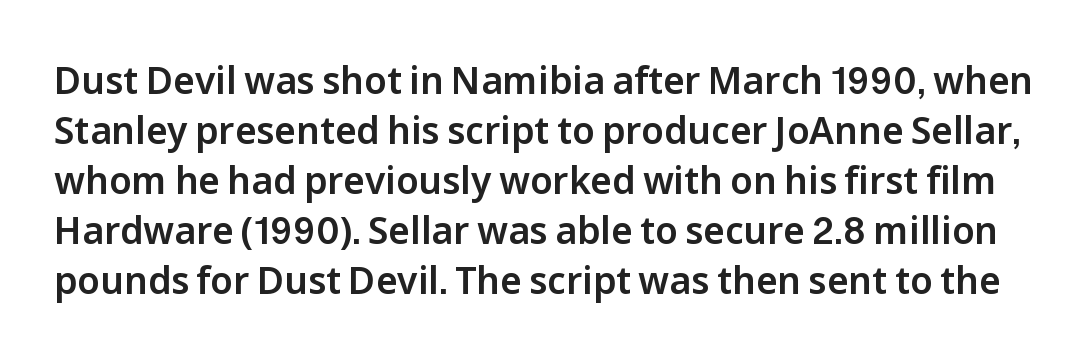
This rendering employs a face without finishing strokes, i.e., a sans-serif. This block has exactly the height ordinary leading produces. The words here are not underlined. Character widths vary here, with narrow letters taking less room than wide ones. The face used here is rendered with its standard letterfit. Do the letters lean? They stand straight.
